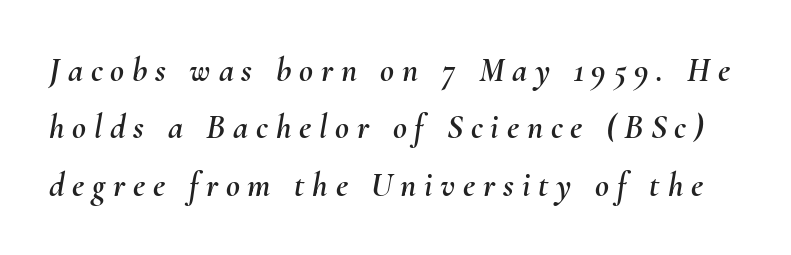
{"italic": "yes", "lean": "right", "slant_degrees": 10, "width": "normal", "stroke_contrast": "medium", "x_height": "small", "monospaced": "no", "underline": "no", "line_spacing": "normal", "line_spacing_ratio": 1.69, "letter_spacing": "wide", "letter_spacing_em": 0.23, "glyph_px": 34}
